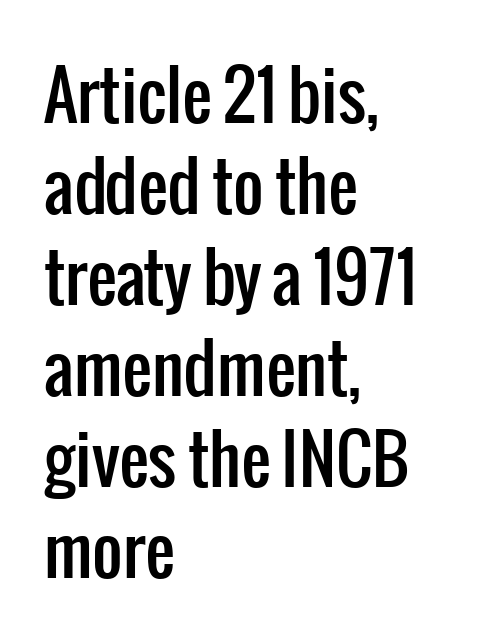
Q: Is the text italic (slanted)? A: No, it is upright.
Q: Is the typeface a serif or a sans-serif typeface? A: Sans-serif.
Q: Is the text underlined? A: No.
Q: How is the paragraph aligned? A: Left-aligned.
Q: Is the spacing between letters normal or unusually wide? A: Normal.
Q: Is the spacing between lines tight, normal or loose? A: Normal.
Q: Width (condensed, normal, or wide)? A: Condensed.
Q: Stroke contrast? A: Low.
Q: x-height? A: Medium.
Q: Monospaced? A: No.
